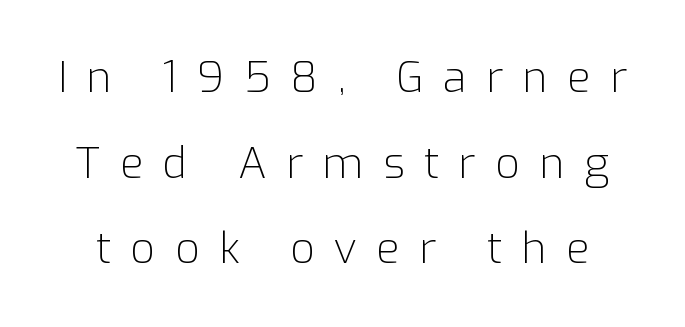
{"serif": "no", "italic": "no", "bold": "no", "weight": "light", "width": "normal", "stroke_contrast": "low", "x_height": "medium", "monospaced": "no", "underline": "no", "line_spacing": "loose", "line_spacing_ratio": 1.99, "letter_spacing": "wide", "letter_spacing_em": 0.45, "glyph_px": 43}
